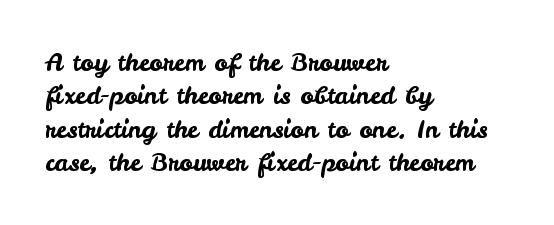
{"underline": "no", "align": "left", "line_spacing": "normal", "line_spacing_ratio": 1.34, "letter_spacing": "normal", "letter_spacing_em": 0.0, "glyph_px": 25}
